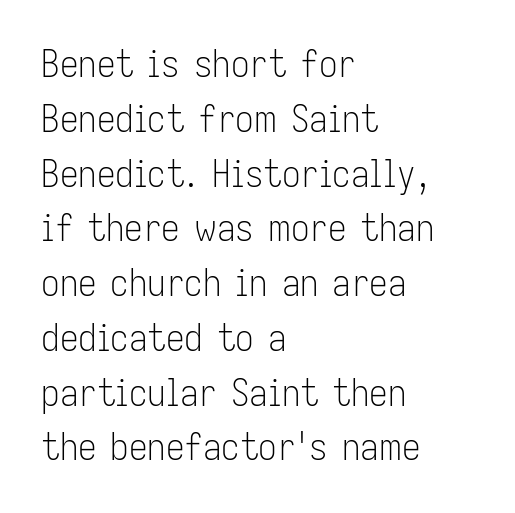
Q: Is the text bold? A: No.
Q: Is the text italic (slanted)? A: No, it is upright.
Q: Is the typeface a serif or a sans-serif typeface? A: Sans-serif.
Q: Is the text underlined? A: No.
Q: How is the paragraph aligned? A: Left-aligned.
Q: Is the spacing between letters normal or unusually wide? A: Normal.
Q: Is the spacing between lines tight, normal or loose? A: Normal.
Q: Width (condensed, normal, or wide)? A: Condensed.
Q: Stroke contrast? A: Low.
Q: x-height? A: Medium.
Q: Monospaced? A: No.
